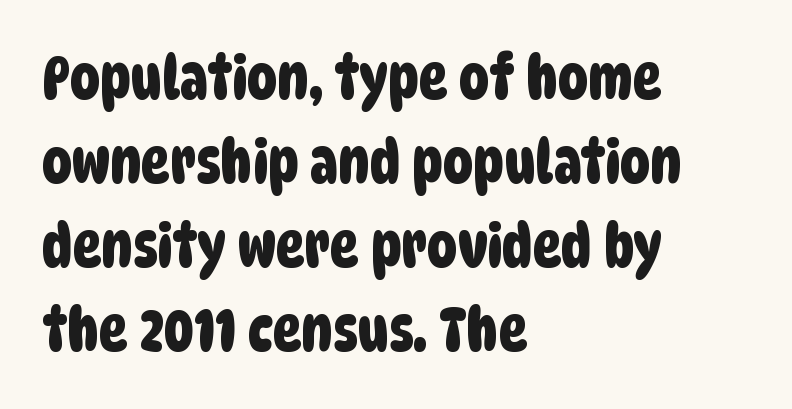
{"serif": "no", "width": "condensed", "stroke_contrast": "low", "x_height": "large", "monospaced": "no", "underline": "no", "align": "left", "line_spacing": "normal", "line_spacing_ratio": 1.4, "letter_spacing": "normal", "letter_spacing_em": 0.0, "glyph_px": 60}
